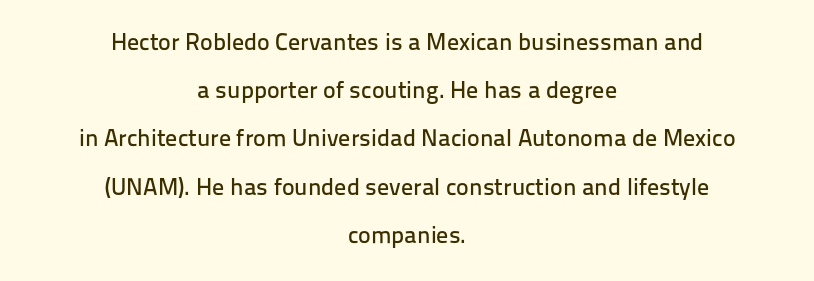
{"italic": "no", "underline": "no", "align": "center", "line_spacing": "loose", "line_spacing_ratio": 2.01, "letter_spacing": "normal", "letter_spacing_em": 0.0, "glyph_px": 24}
